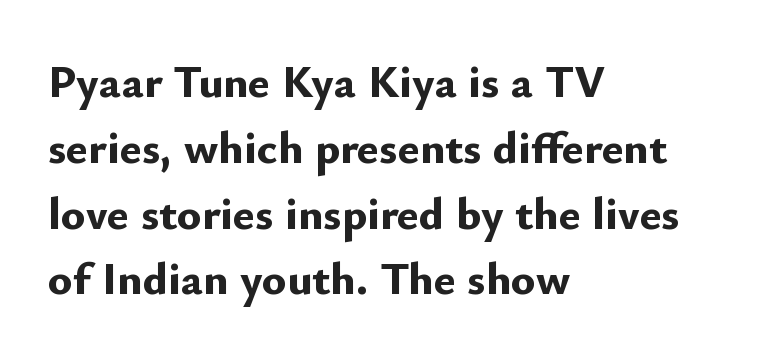
Does the leading feel generous? No, just average. These lines stack with their left ends in a neat column. This is the regular roman posture of the typeface. The letters carry no serifs — their stems end cleanly without finishing strokes. No extra tracking has been applied to these lines.
